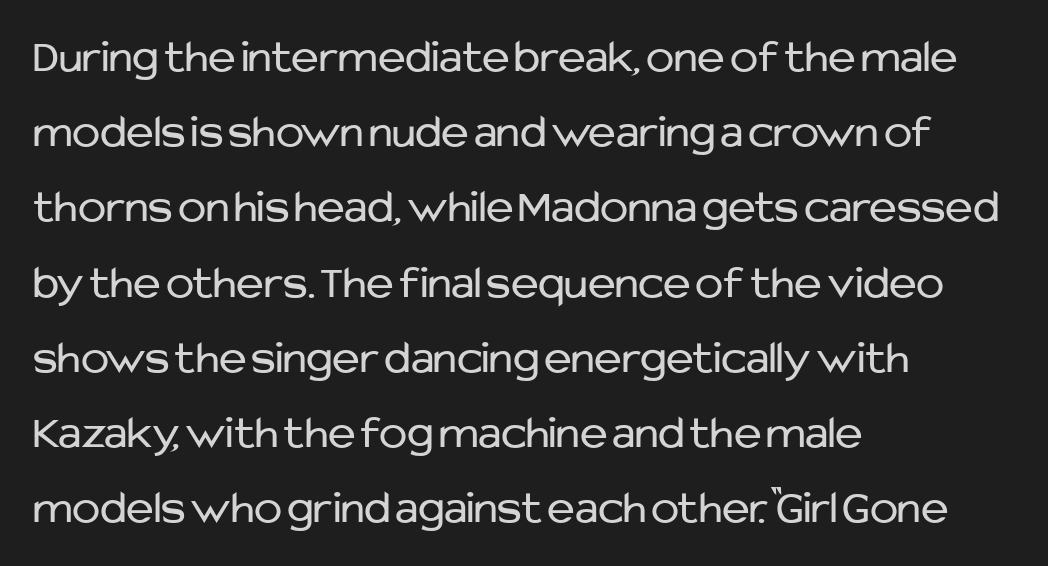
Grotesque or geometric, the face here clearly has no serifs. Descenders hang freely into open space. Line starts are locked; line ends wander. Notice how the stems are strictly vertical — no italics here. A quiet, ordinary-to-light weight characterises the typeface. Letter spacing: default.
